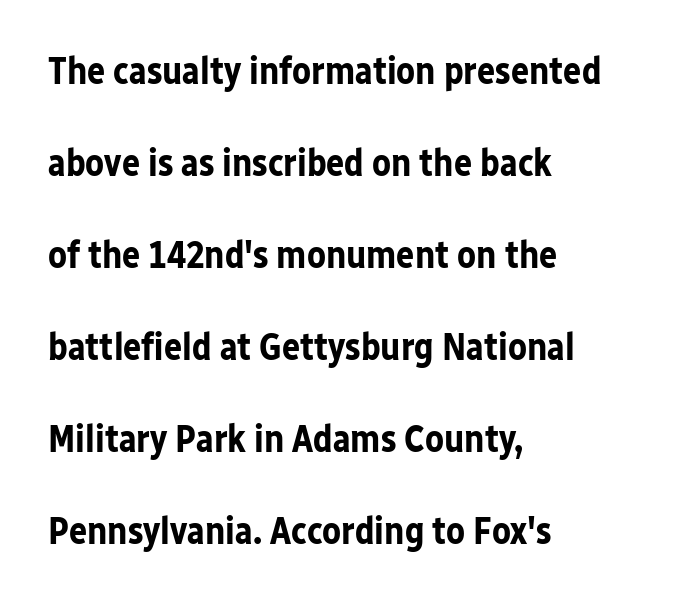
Q: Is the text bold? A: Yes.
Q: Is the text italic (slanted)? A: No, it is upright.
Q: Is the typeface a serif or a sans-serif typeface? A: Sans-serif.
Q: Is the text underlined? A: No.
Q: How is the paragraph aligned? A: Left-aligned.
Q: Is the spacing between letters normal or unusually wide? A: Normal.
Q: Is the spacing between lines tight, normal or loose? A: Loose.
Q: Width (condensed, normal, or wide)? A: Normal.
Q: Stroke contrast? A: Low.
Q: x-height? A: Medium.
Q: Monospaced? A: No.
